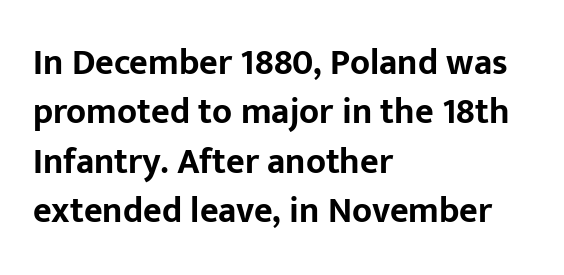
Q: Is the text bold? A: Yes.
Q: Is the text italic (slanted)? A: No, it is upright.
Q: Is the typeface a serif or a sans-serif typeface? A: Sans-serif.
Q: Is the text underlined? A: No.
Q: How is the paragraph aligned? A: Left-aligned.
Q: Is the spacing between letters normal or unusually wide? A: Normal.
Q: Is the spacing between lines tight, normal or loose? A: Normal.
Q: Width (condensed, normal, or wide)? A: Normal.
Q: Stroke contrast? A: Low.
Q: x-height? A: Medium.
Q: Monospaced? A: No.
